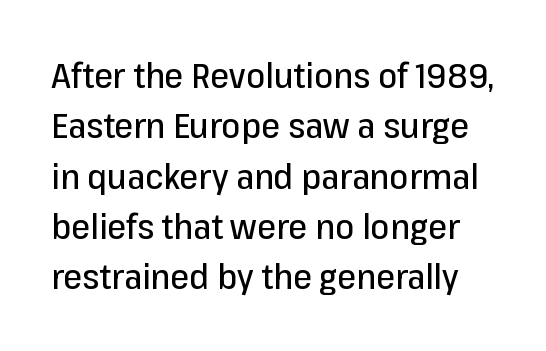
{"serif": "no", "italic": "no", "width": "normal", "stroke_contrast": "low", "x_height": "medium", "monospaced": "no", "underline": "no", "line_spacing": "normal", "line_spacing_ratio": 1.48, "letter_spacing": "normal", "letter_spacing_em": 0.0, "glyph_px": 34}
